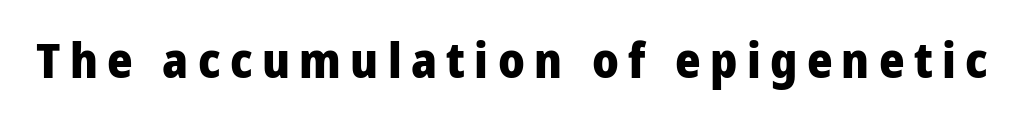
What kind of face is this? One without serifs — a sans. Every character sits straight up, as roman type does. The space beneath each line is pristine and unruled. Notice how thick the strokes are: this is what a full bold looks like. A typesetter would call this proportional, since set widths differ per character.
